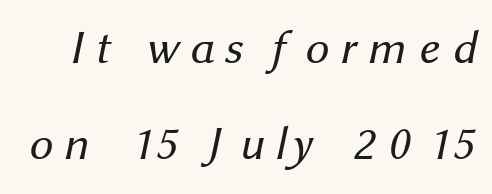
The image shows 47 px regular-weight sans-serif type; set loose line spacing (2.04x), unusually wide letter spacing (+0.24 em), not underlined; medium stroke contrast and a medium x-height.
